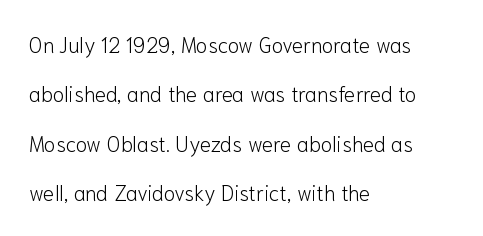
Q: Is the text bold? A: No.
Q: Is the text italic (slanted)? A: No, it is upright.
Q: Is the text underlined? A: No.
Q: How is the paragraph aligned? A: Left-aligned.
Q: Is the spacing between letters normal or unusually wide? A: Normal.
Q: Is the spacing between lines tight, normal or loose? A: Loose.
